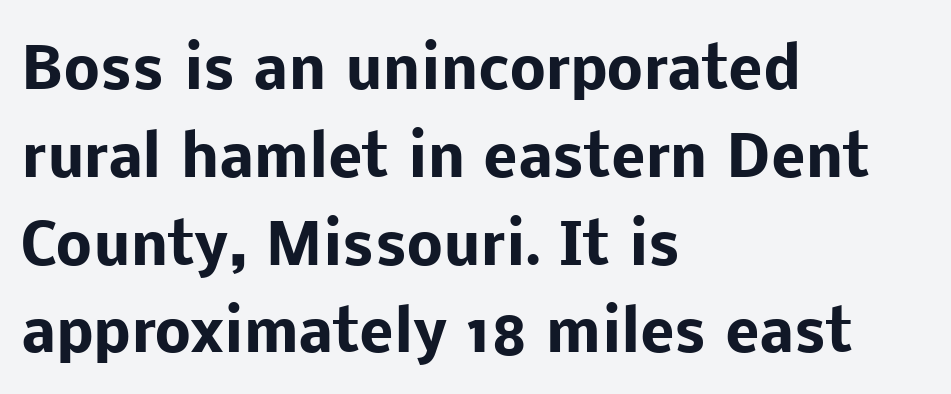
Q: Is the text bold? A: Yes.
Q: Is the text italic (slanted)? A: No, it is upright.
Q: Is the typeface a serif or a sans-serif typeface? A: Sans-serif.
Q: Is the text underlined? A: No.
Q: How is the paragraph aligned? A: Left-aligned.
Q: Is the spacing between letters normal or unusually wide? A: Normal.
Q: Is the spacing between lines tight, normal or loose? A: Normal.
Q: Width (condensed, normal, or wide)? A: Normal.
Q: Stroke contrast? A: Low.
Q: x-height? A: Medium.
Q: Monospaced? A: No.
